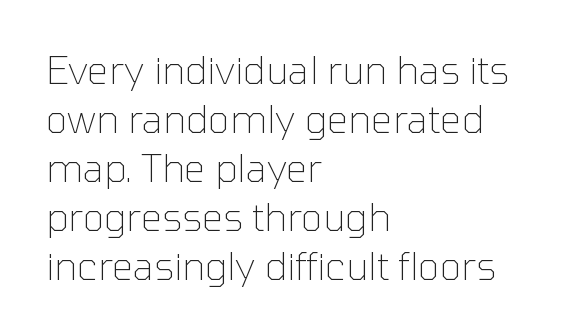
You could not count columns in this text — the font is proportionally spaced. In terms of letterform style, serifs are entirely absent. This rendering uses left alignment, leaving the right contour irregular. The typeface has the unassuming heft of standard copy or less. Short note: letters normally spaced.
